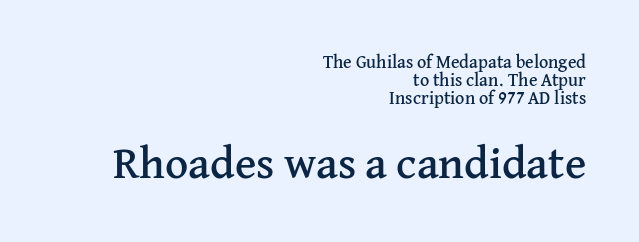
All the whitespace from short lines collects on the left. Ascenders rise straight up at ninety degrees. Does the leading feel generous? Not at all — it's pinched. To sum up the face: it has serifs. Character widths vary here, with narrow letters taking less room than wide ones.
